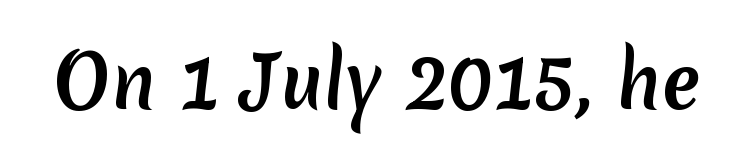
{"serif": "no", "bold": "yes", "weight": "semibold", "width": "normal", "stroke_contrast": "low", "x_height": "medium", "monospaced": "no", "underline": "no", "letter_spacing": "normal", "letter_spacing_em": 0.0, "glyph_px": 72}
